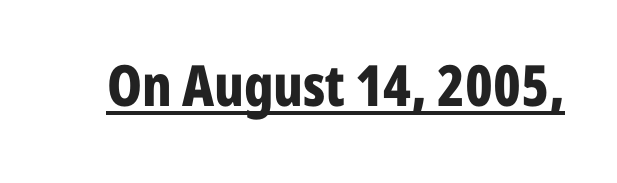
The image shows 57 px bold, condensed sans-serif type, upright; set normal letter spacing, underlined; low stroke contrast and a medium x-height.
